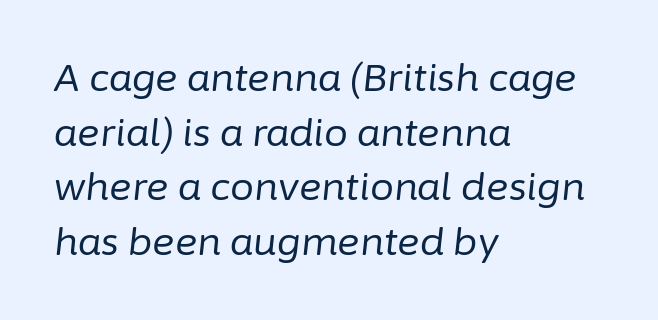
{"italic": "yes", "lean": "right", "slant_degrees": 6, "bold": "no", "weight": "regular", "width": "normal", "stroke_contrast": "low", "x_height": "medium", "monospaced": "no", "underline": "no", "align": "left", "line_spacing": "normal", "line_spacing_ratio": 1.44, "letter_spacing": "normal", "letter_spacing_em": 0.0, "glyph_px": 38}
